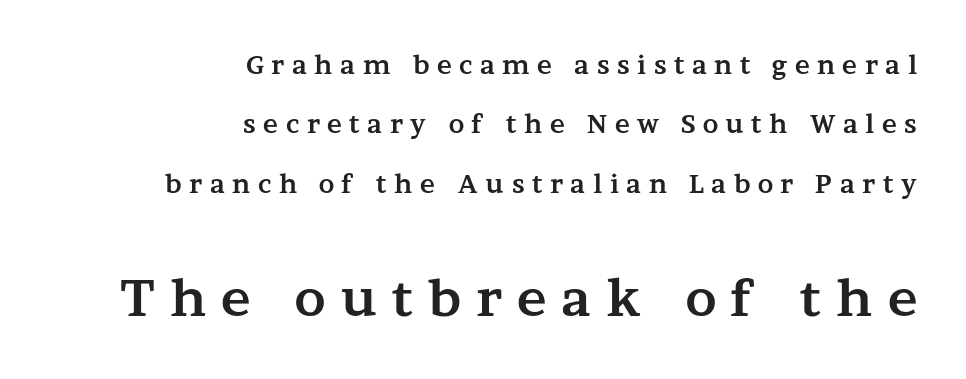
The image shows 50 px bold, wide serif type, upright; set right-aligned, loose line spacing (2.38x), unusually wide letter spacing (+0.3 em), not underlined; the second (bottom) block is 2.0x larger; medium stroke contrast and a medium x-height.
